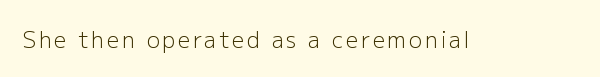
The specimen reads as upright at a glance. The face looks like a standard text weight, possibly lighter. Nobody drew a line under any word here.
